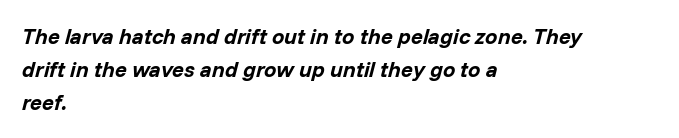
{"italic": "yes", "lean": "right", "slant_degrees": 14, "bold": "yes", "underline": "no", "align": "left", "line_spacing": "normal", "line_spacing_ratio": 1.5, "letter_spacing": "normal", "letter_spacing_em": 0.0, "glyph_px": 22}
